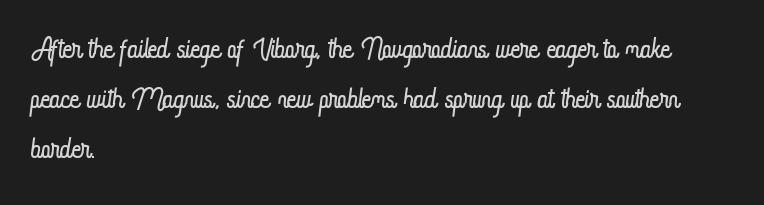
Do the characters align in a grid? No, the font is proportional. Words float on clear page, feet unadorned. Casual observation: everything's shoved over to the left.
